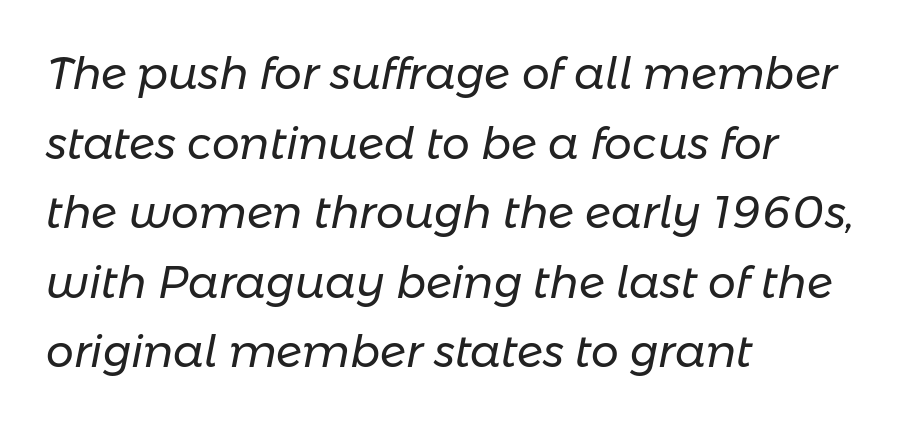
The image shows 44 px regular-weight type, italic (leaning right); set left-aligned, normal line spacing (1.58x), normal letter spacing, not underlined; low stroke contrast and a medium x-height.
